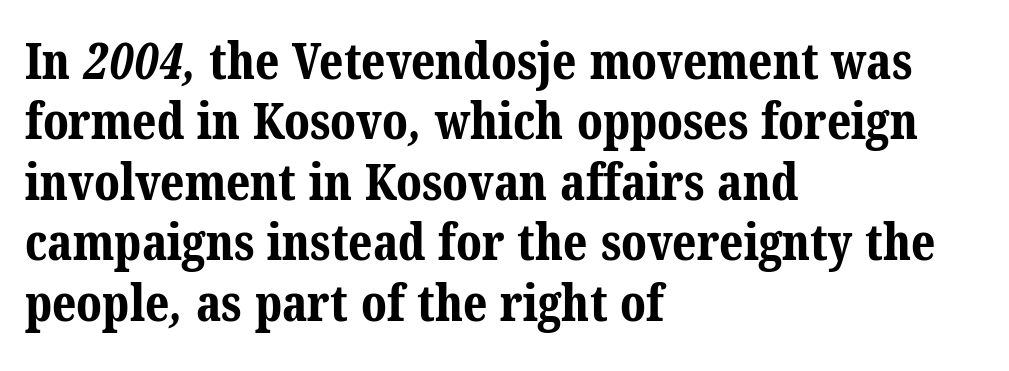
Q: Is the text bold? A: Yes.
Q: Is the typeface a serif or a sans-serif typeface? A: Serif.
Q: Is the text underlined? A: No.
Q: How is the paragraph aligned? A: Left-aligned.
Q: Is the spacing between letters normal or unusually wide? A: Normal.
Q: Width (condensed, normal, or wide)? A: Normal.
Q: Stroke contrast? A: Medium.
Q: x-height? A: Medium.
Q: Monospaced? A: No.
